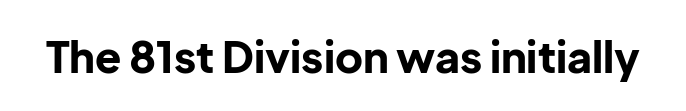
{"serif": "no", "italic": "no", "bold": "yes", "weight": "bold", "width": "normal", "stroke_contrast": "low", "x_height": "medium", "monospaced": "no", "underline": "no", "letter_spacing": "normal", "letter_spacing_em": 0.0, "glyph_px": 43}
